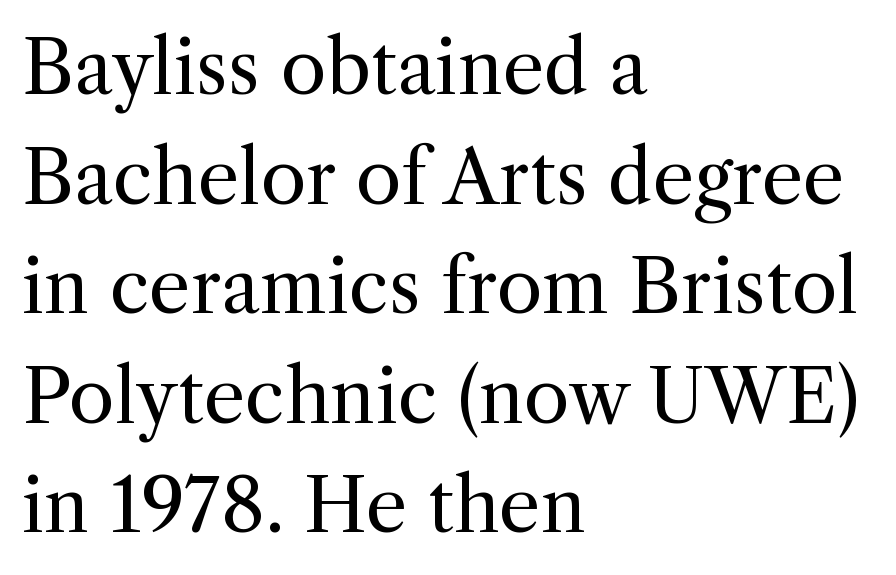
The image shows 74 px regular-weight serif type, upright; set left-aligned, normal line spacing (1.48x), normal letter spacing, not underlined; a medium x-height.
